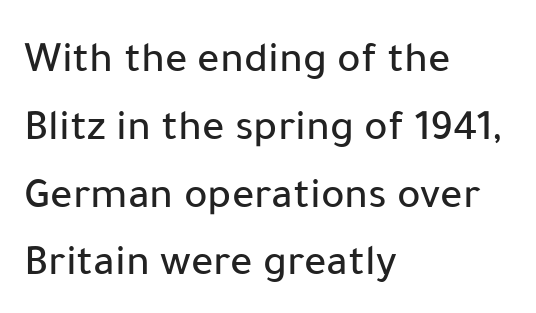
Q: Is the text italic (slanted)? A: No, it is upright.
Q: Is the typeface a serif or a sans-serif typeface? A: Sans-serif.
Q: Is the text underlined? A: No.
Q: How is the paragraph aligned? A: Left-aligned.
Q: Is the spacing between letters normal or unusually wide? A: Normal.
Q: Is the spacing between lines tight, normal or loose? A: Normal.
Q: Width (condensed, normal, or wide)? A: Normal.
Q: Stroke contrast? A: Low.
Q: x-height? A: Medium.
Q: Monospaced? A: No.
